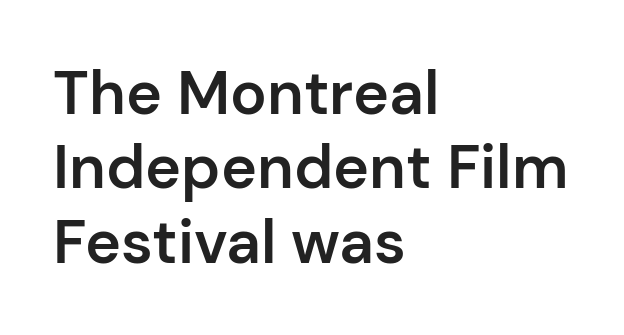
You can tell it's not italic because the verticals are truly vertical. The letters advance in unequal steps, a hallmark of proportional type. The sample has been set in demibold, a notch under bold. Check where the strokes stop: nothing finishes them off — pure sans. The rag falls on the right side of this text block.
